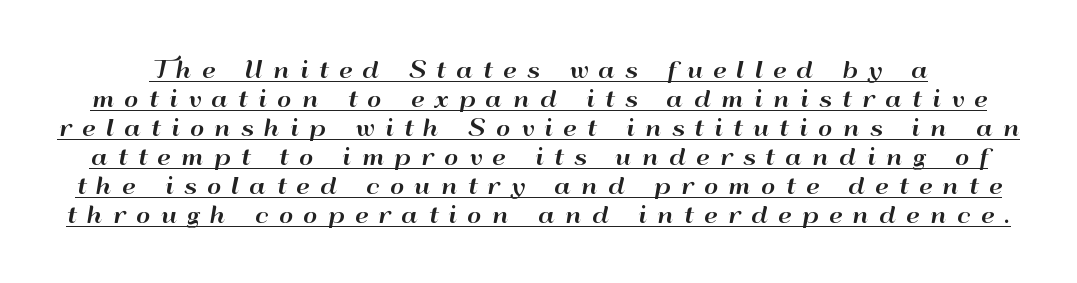
{"underline": "yes", "line_spacing": "normal", "line_spacing_ratio": 1.32, "letter_spacing": "wide", "letter_spacing_em": 0.47, "glyph_px": 22}
